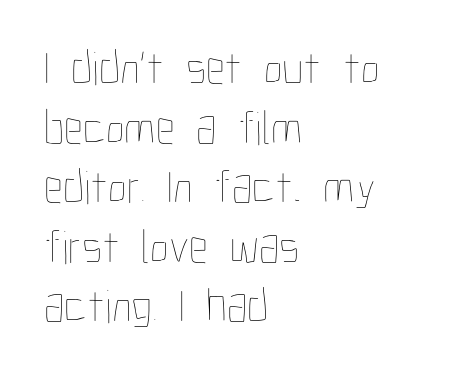
Q: Is the text bold? A: No.
Q: Is the text italic (slanted)? A: No, it is upright.
Q: Is the text underlined? A: No.
Q: How is the paragraph aligned? A: Left-aligned.
Q: Is the spacing between letters normal or unusually wide? A: Normal.
Q: Width (condensed, normal, or wide)? A: Condensed.
Q: Stroke contrast? A: Low.
Q: x-height? A: Medium.
Q: Monospaced? A: No.
